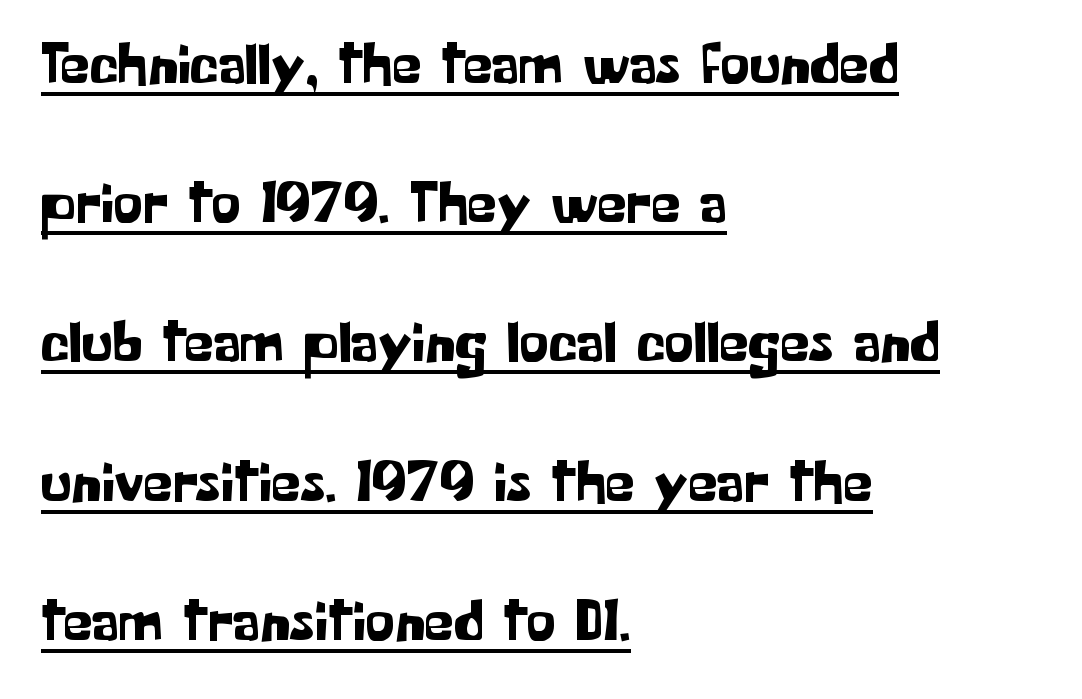
{"serif": "no", "italic": "no", "width": "normal", "stroke_contrast": "low", "x_height": "medium", "monospaced": "no", "underline": "yes", "align": "left", "line_spacing": "loose", "line_spacing_ratio": 2.36, "letter_spacing": "normal", "letter_spacing_em": 0.0, "glyph_px": 59}
